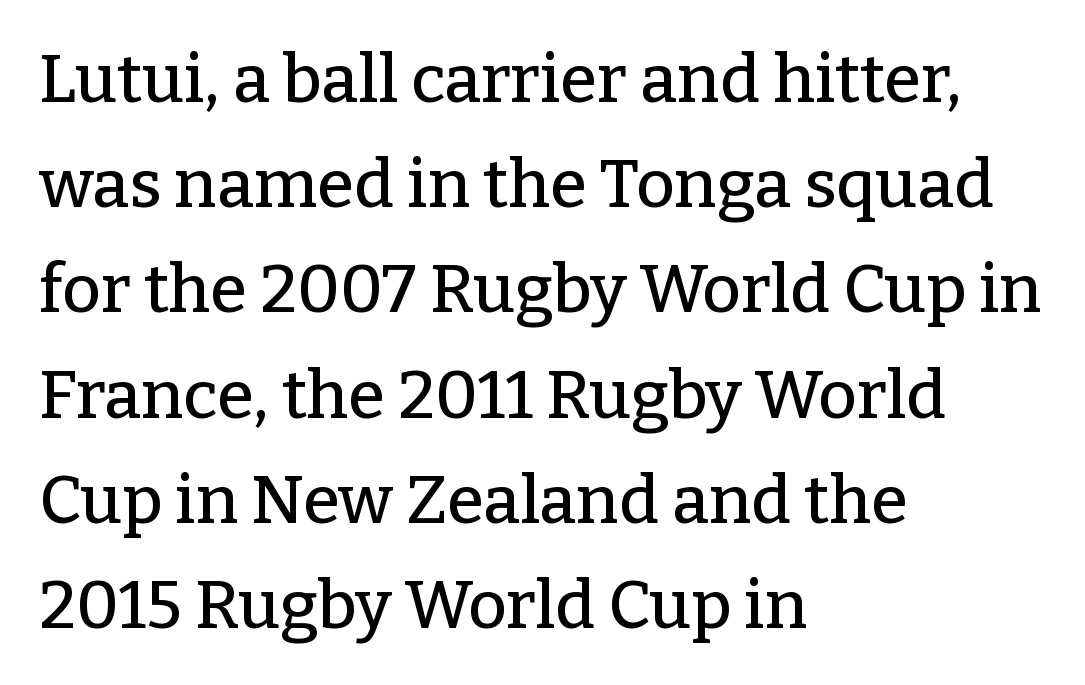
The image shows 67 px serif type, upright; set left-aligned, normal line spacing (1.57x), normal letter spacing, not underlined; low stroke contrast and a medium x-height.
